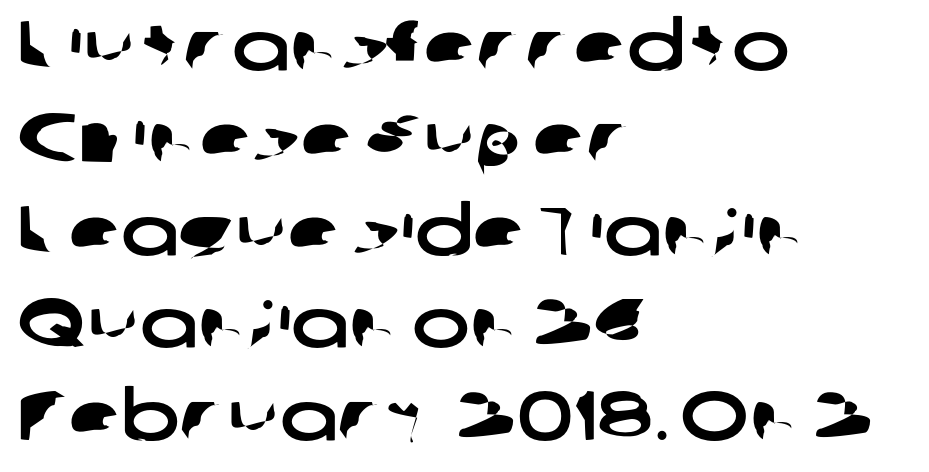
{"serif": "no", "width": "wide", "stroke_contrast": "low", "x_height": "medium", "monospaced": "no", "underline": "no", "align": "left", "line_spacing": "normal", "line_spacing_ratio": 1.34, "letter_spacing": "normal", "letter_spacing_em": 0.0, "glyph_px": 69}
